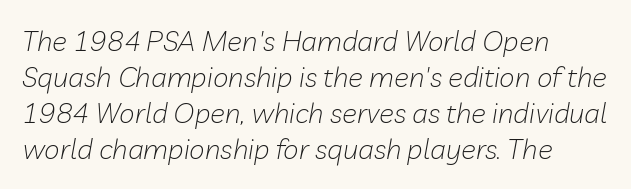
{"italic": "yes", "lean": "right", "slant_degrees": 10, "bold": "no", "weight": "light", "width": "normal", "stroke_contrast": "low", "x_height": "medium", "monospaced": "no", "underline": "no", "align": "left", "line_spacing": "normal", "line_spacing_ratio": 1.29, "letter_spacing": "normal", "letter_spacing_em": 0.0, "glyph_px": 28}
